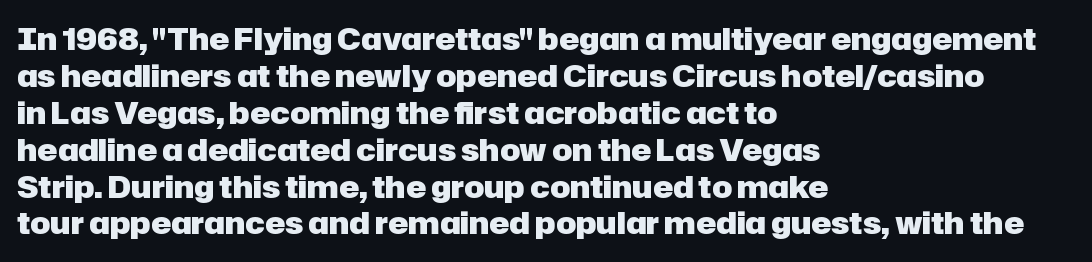
The image shows 30 px heavy sans-serif type, upright; set left-aligned, line spacing 1.23x, normal letter spacing, not underlined; low stroke contrast and a medium x-height.
